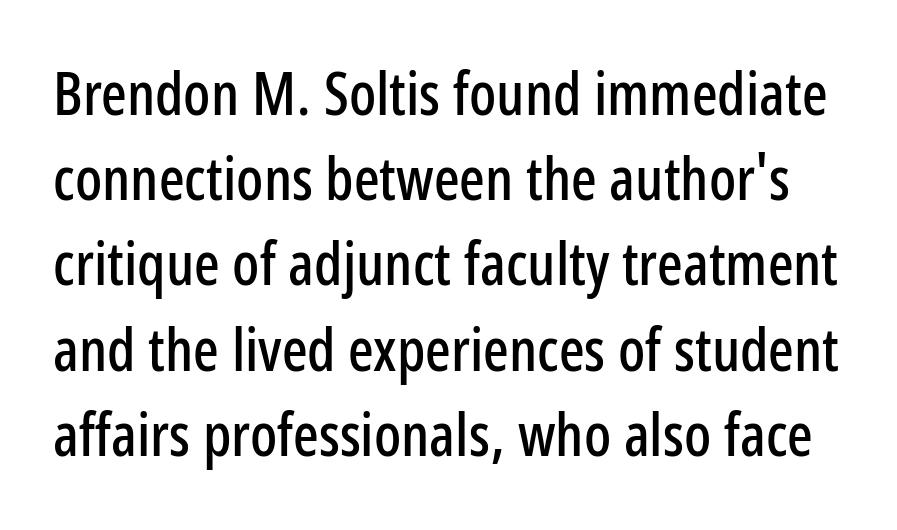
{"serif": "no", "italic": "no", "width": "condensed", "stroke_contrast": "low", "x_height": "medium", "monospaced": "no", "underline": "no", "line_spacing": "normal", "line_spacing_ratio": 1.42, "letter_spacing": "normal", "letter_spacing_em": 0.0, "glyph_px": 60}
